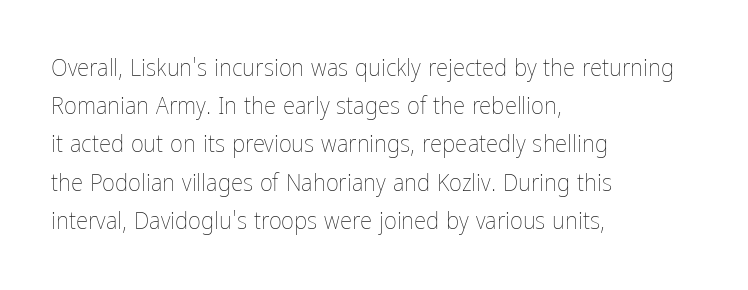
Q: Is the text bold? A: No.
Q: Is the text italic (slanted)? A: No, it is upright.
Q: Is the text underlined? A: No.
Q: How is the paragraph aligned? A: Left-aligned.
Q: Is the spacing between letters normal or unusually wide? A: Normal.
Q: Is the spacing between lines tight, normal or loose? A: Normal.
